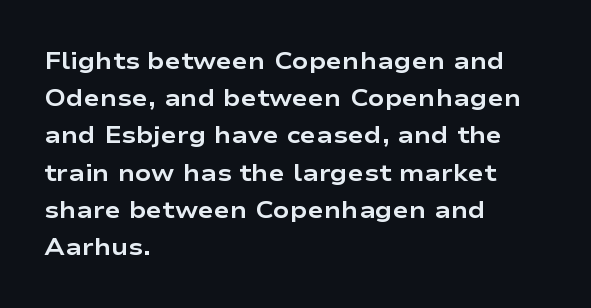
The image shows 24 px bold type, upright; set left-aligned, normal line spacing (1.55x), normal letter spacing, not underlined.
